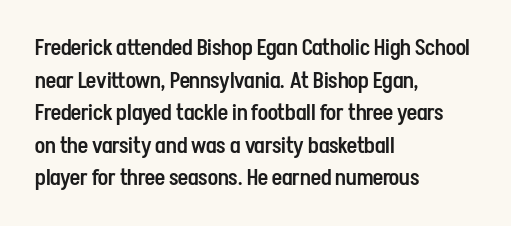
Q: Is the text bold? A: Semi-bold.
Q: Is the text italic (slanted)? A: No, it is upright.
Q: Is the text underlined? A: No.
Q: How is the paragraph aligned? A: Left-aligned.
Q: Is the spacing between letters normal or unusually wide? A: Normal.
Q: Is the spacing between lines tight, normal or loose? A: Normal.
